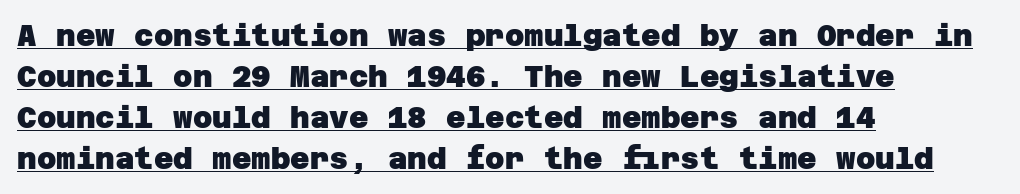
{"serif": "no", "bold": "yes", "weight": "heavy", "width": "normal", "stroke_contrast": "low", "x_height": "large", "underline": "yes", "align": "left", "line_spacing": "normal", "line_spacing_ratio": 1.37, "letter_spacing": "normal", "letter_spacing_em": 0.0, "glyph_px": 30}
